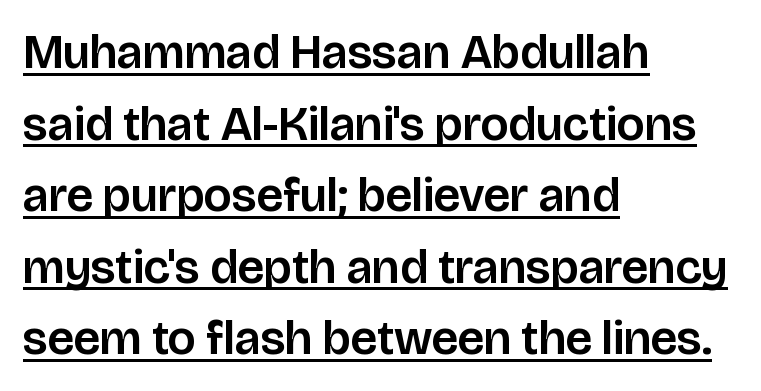
{"serif": "no", "italic": "no", "width": "normal", "stroke_contrast": "low", "x_height": "large", "monospaced": "no", "underline": "yes", "align": "left", "line_spacing": "normal", "line_spacing_ratio": 1.49, "letter_spacing": "normal", "letter_spacing_em": 0.0, "glyph_px": 48}
